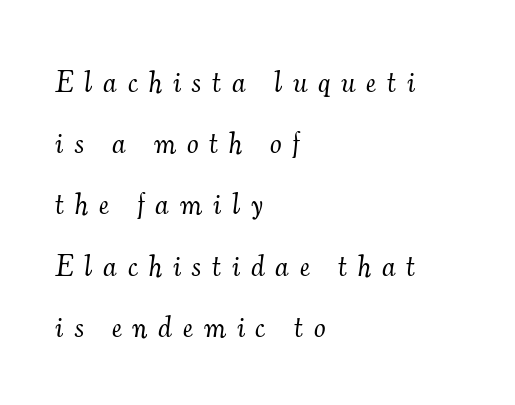
Q: Is the text bold? A: No.
Q: Is the text italic (slanted)? A: Yes, it leans right by about 7 degrees.
Q: Is the typeface a serif or a sans-serif typeface? A: Serif.
Q: Is the text underlined? A: No.
Q: How is the paragraph aligned? A: Left-aligned.
Q: Is the spacing between letters normal or unusually wide? A: Unusually wide.
Q: Is the spacing between lines tight, normal or loose? A: Loose.
Q: Width (condensed, normal, or wide)? A: Normal.
Q: Stroke contrast? A: Medium.
Q: x-height? A: Small.
Q: Monospaced? A: No.
